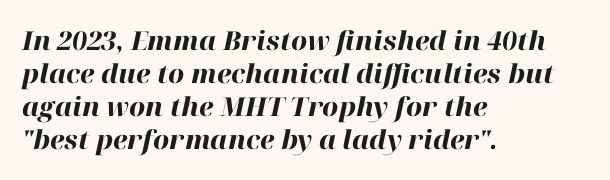
Q: Is the text bold? A: Yes.
Q: Is the text italic (slanted)? A: Yes, it leans right by about 12 degrees.
Q: Is the text underlined? A: No.
Q: How is the paragraph aligned? A: Left-aligned.
Q: Is the spacing between letters normal or unusually wide? A: Normal.
Q: Is the spacing between lines tight, normal or loose? A: Normal.
